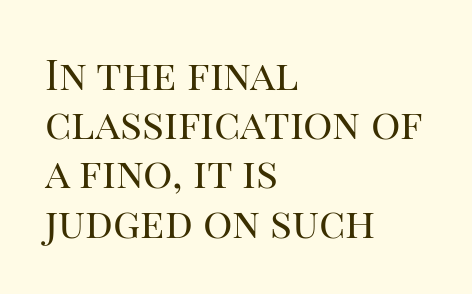
{"serif": "yes", "italic": "no", "bold": "no", "weight": "regular", "width": "normal", "stroke_contrast": "high", "x_height": "large", "monospaced": "no", "underline": "no", "align": "left", "line_spacing_ratio": 1.2, "letter_spacing": "normal", "letter_spacing_em": 0.0, "glyph_px": 41}
